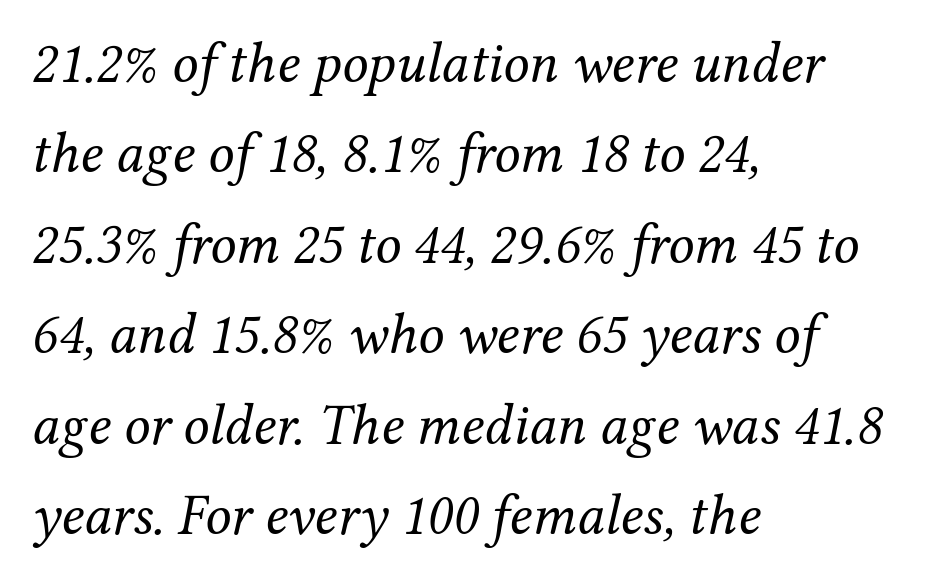
Style check: oblique. Vertically, the passage feels balanced, rows spaced as you'd expect. Small tapered or slab feet sit at the stroke ends, so this counts as serif. Vertical stems look standard width or narrower in stroke.
